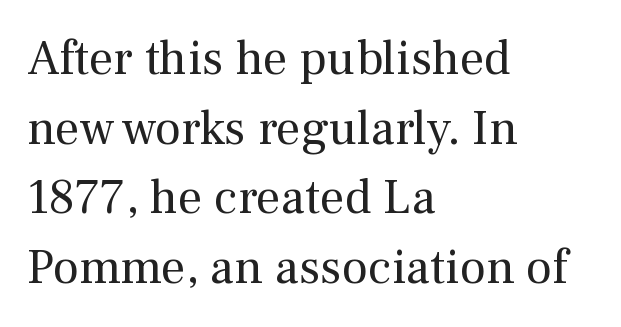
When letters stand straight like this, we call the style roman or upright. The ragged edge is on the right, which tells us the setting is flush left. Honestly, the row spacing looks completely unremarkable. Vertical stems look standard width or narrower in stroke. Little horizontal feet cap the strokes, marking this as serif type.
